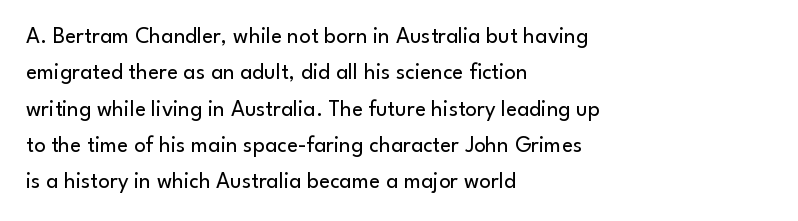
Compared with typical paragraphs, the rows here are spaced about the same. The letterforms sit at book weight or below. Ascenders rise straight up at ninety degrees. The lines are quadded left. Check the space under the baseline: it is left empty. Tracking value appears to be zero — textbook default spacing.
